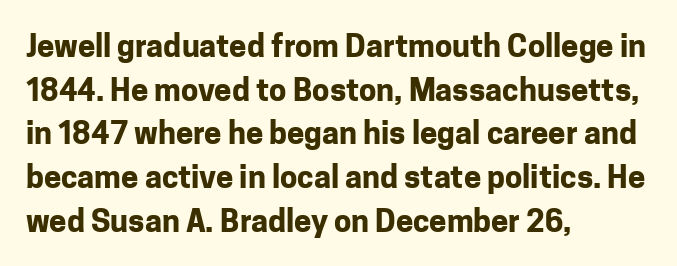
One-word summary of the alignment: left. Bare-footed words on every line. Here the glyphs are tracked normally, forming tight word shapes. A typesetter would call this proportional, since set widths differ per character.
